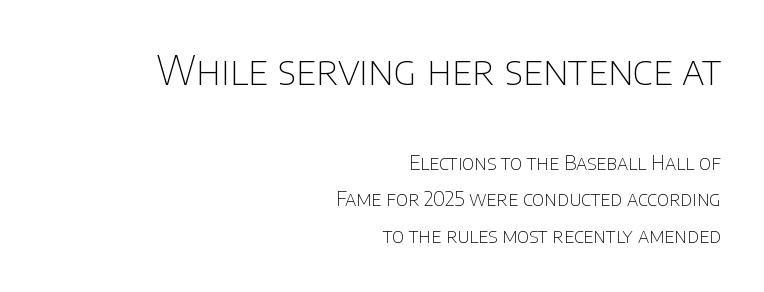
{"serif": "no", "italic": "no", "bold": "no", "weight": "thin", "width": "normal", "stroke_contrast": "low", "x_height": "large", "monospaced": "no", "underline": "no", "align": "right", "line_spacing_ratio": 1.84, "letter_spacing": "normal", "letter_spacing_em": 0.0, "larger_block": "first", "size_ratio": 2.0, "glyph_px": 40}
